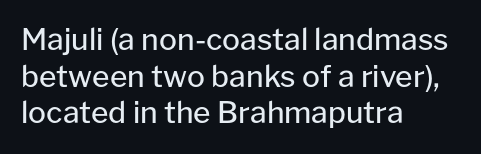
Q: Is the text bold? A: No.
Q: Is the text italic (slanted)? A: No, it is upright.
Q: Is the typeface a serif or a sans-serif typeface? A: Sans-serif.
Q: Is the text underlined? A: No.
Q: How is the paragraph aligned? A: Left-aligned.
Q: Is the spacing between letters normal or unusually wide? A: Normal.
Q: Width (condensed, normal, or wide)? A: Normal.
Q: Stroke contrast? A: Low.
Q: x-height? A: Medium.
Q: Monospaced? A: No.
